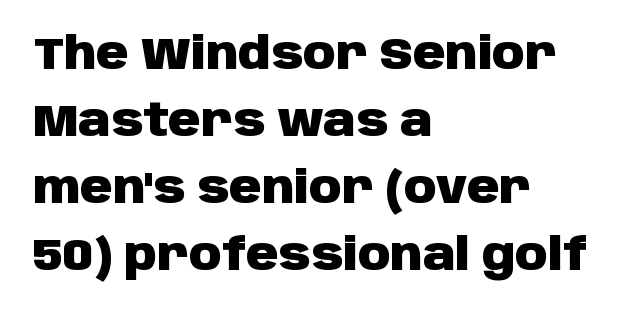
The image shows 45 px heavy sans-serif type, upright; set left-aligned, normal line spacing (1.49x), normal letter spacing, not underlined; low stroke contrast and a large x-height.
